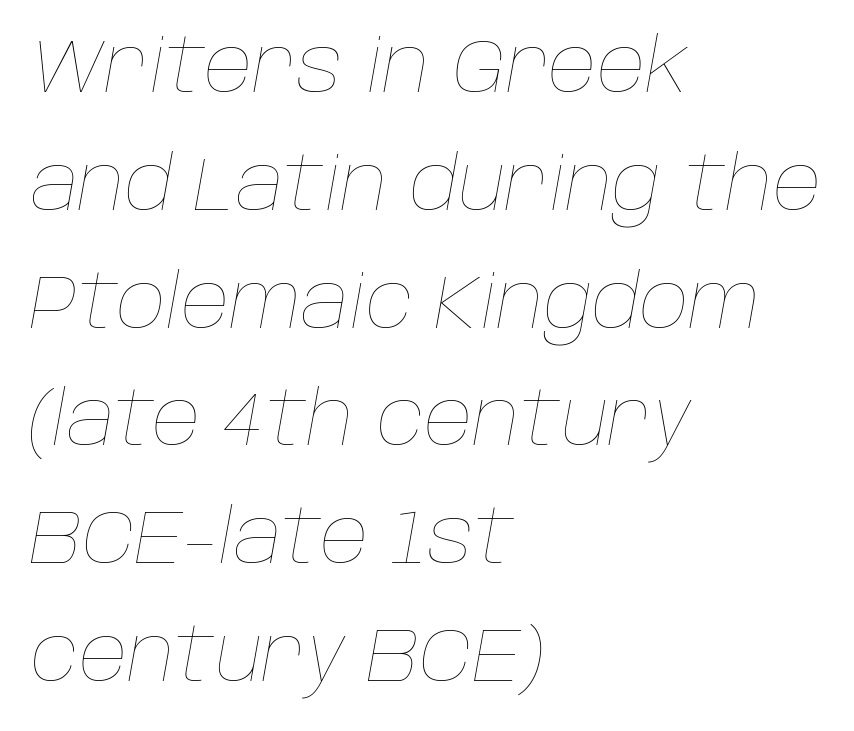
The image shows 76 px thin type, italic (leaning right); set left-aligned, normal line spacing (1.55x), normal letter spacing, not underlined; low stroke contrast and a large x-height.
